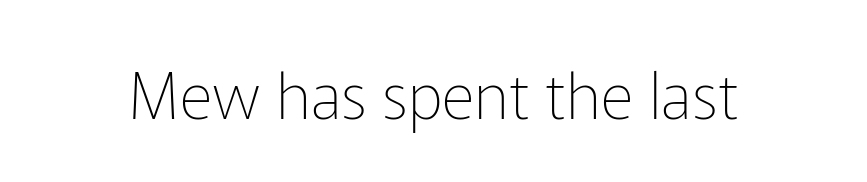
The image shows 64 px thin sans-serif type, upright; set normal letter spacing, not underlined; low stroke contrast and a medium x-height.
